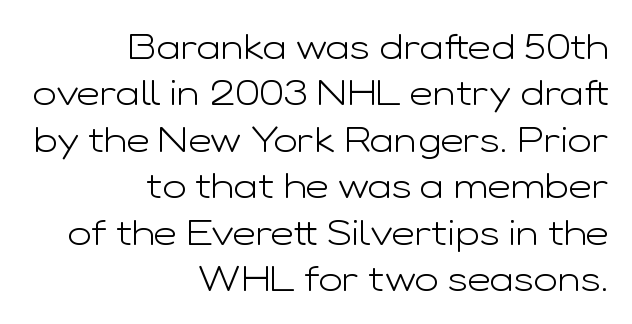
The image shows 36 px light, wide sans-serif type, upright; set right-aligned, normal line spacing (1.29x), normal letter spacing, not underlined; low stroke contrast and a medium x-height.
